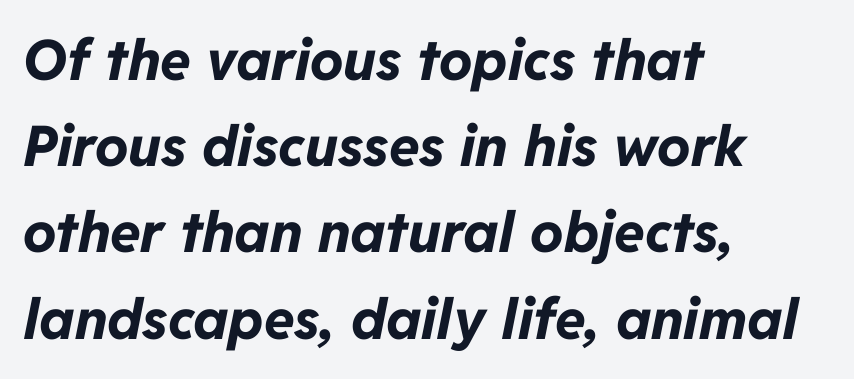
The image shows 56 px bold type, italic (leaning right); set left-aligned, normal line spacing (1.54x), normal letter spacing, not underlined; low stroke contrast and a medium x-height.
